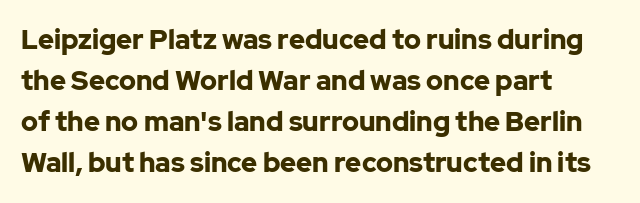
The image shows 27 px bold type, upright; set left-aligned, normal line spacing (1.52x), normal letter spacing, not underlined.
